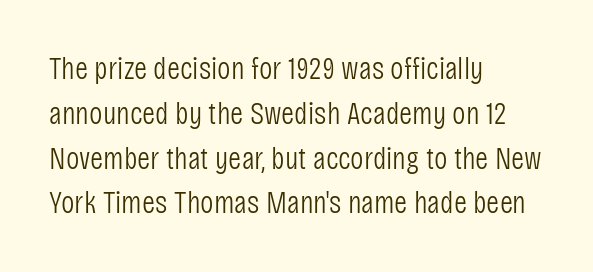
The image shows 32 px light, condensed sans-serif type, upright; set left-aligned, normal line spacing (1.4x), normal letter spacing, not underlined; low stroke contrast and a large x-height.
